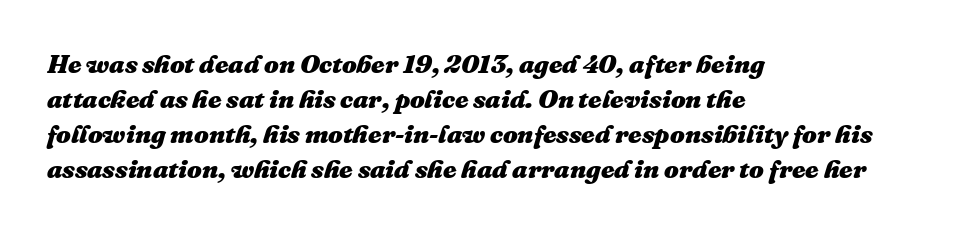
{"italic": "yes", "lean": "right", "slant_degrees": 16, "bold": "yes", "underline": "no", "align": "left", "line_spacing": "normal", "line_spacing_ratio": 1.34, "letter_spacing": "normal", "letter_spacing_em": 0.0, "glyph_px": 26}
